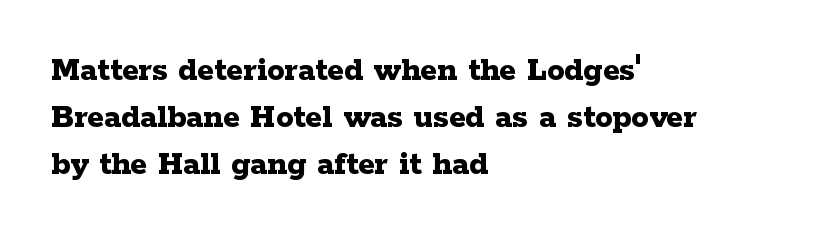
Q: Is the text bold? A: Yes.
Q: Is the text italic (slanted)? A: No, it is upright.
Q: Is the typeface a serif or a sans-serif typeface? A: Serif.
Q: Is the text underlined? A: No.
Q: How is the paragraph aligned? A: Left-aligned.
Q: Is the spacing between letters normal or unusually wide? A: Normal.
Q: Is the spacing between lines tight, normal or loose? A: Normal.
Q: Width (condensed, normal, or wide)? A: Wide.
Q: Stroke contrast? A: Low.
Q: x-height? A: Medium.
Q: Monospaced? A: No.
